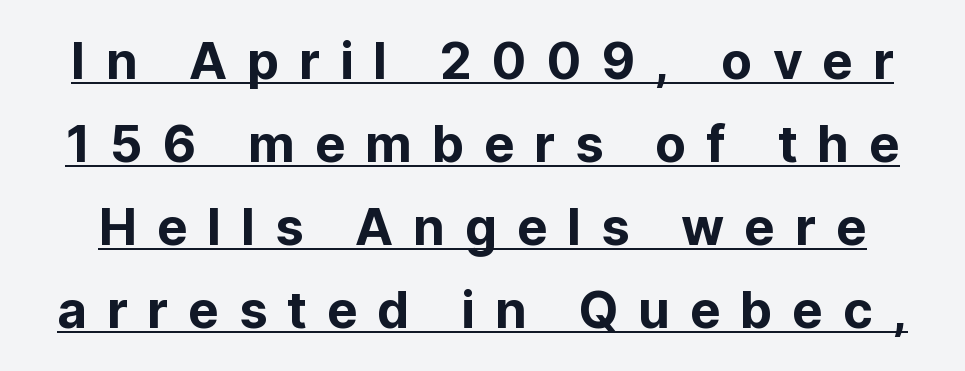
Q: Is the text italic (slanted)? A: No, it is upright.
Q: Is the typeface a serif or a sans-serif typeface? A: Sans-serif.
Q: Is the text underlined? A: Yes.
Q: Is the spacing between letters normal or unusually wide? A: Unusually wide.
Q: Is the spacing between lines tight, normal or loose? A: Normal.
Q: Width (condensed, normal, or wide)? A: Normal.
Q: Stroke contrast? A: Low.
Q: x-height? A: Medium.
Q: Monospaced? A: No.
